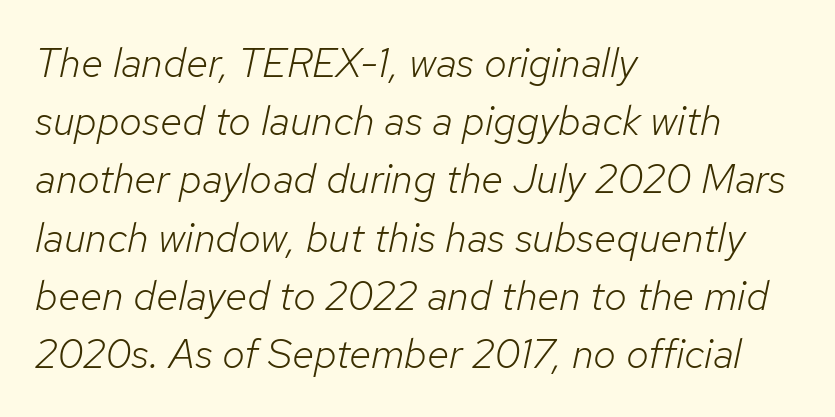
The image shows 41 px light type, italic (leaning right); set left-aligned, normal line spacing (1.42x), normal letter spacing, not underlined; low stroke contrast and a medium x-height.
